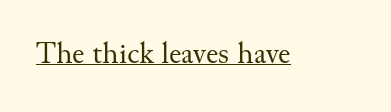
Type style note: has serifs. Stems here are at most as thick as an everyday book face. Does extra space separate the letters? No, they use regular spacing. Posture: vertical. Character widths vary here, with narrow letters taking less room than wide ones. Compared with undecorated copy, this sample adds a rule below the words.
